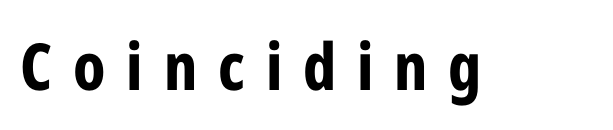
The face used here is rendered with a markedly widened letterfit. In terms of letterform style, serifs are entirely absent. Upright lettering throughout. Proportional: the letters do not fall into vertical columns.
